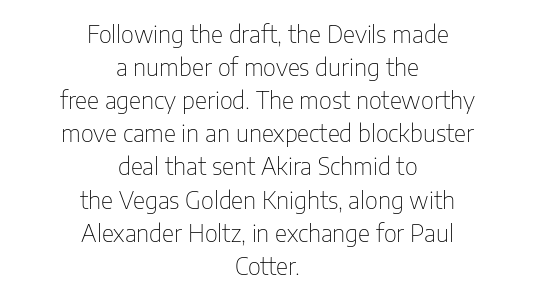
The image shows 24 px text type, upright; set centered, normal line spacing (1.38x), normal letter spacing, not underlined.
